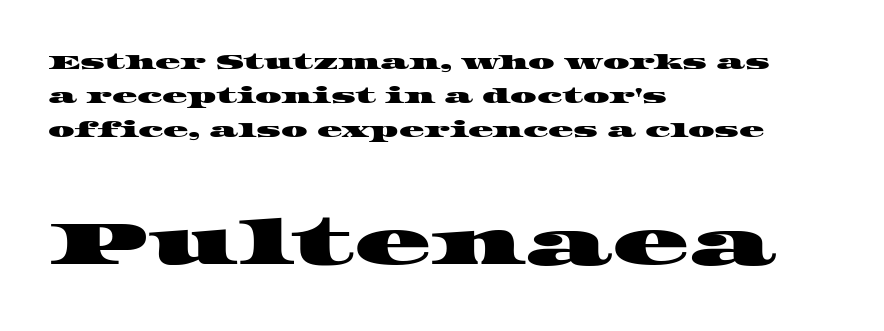
Q: Is the typeface a serif or a sans-serif typeface? A: Serif.
Q: Is the text underlined? A: No.
Q: How is the paragraph aligned? A: Left-aligned.
Q: Is the spacing between letters normal or unusually wide? A: Normal.
Q: Is the spacing between lines tight, normal or loose? A: Normal.
Q: Which block of text is set in a larger size, the first (top) or the second (bottom)? A: The second (bottom) one.
Q: Width (condensed, normal, or wide)? A: Wide.
Q: Stroke contrast? A: High.
Q: x-height? A: Large.
Q: Monospaced? A: No.
